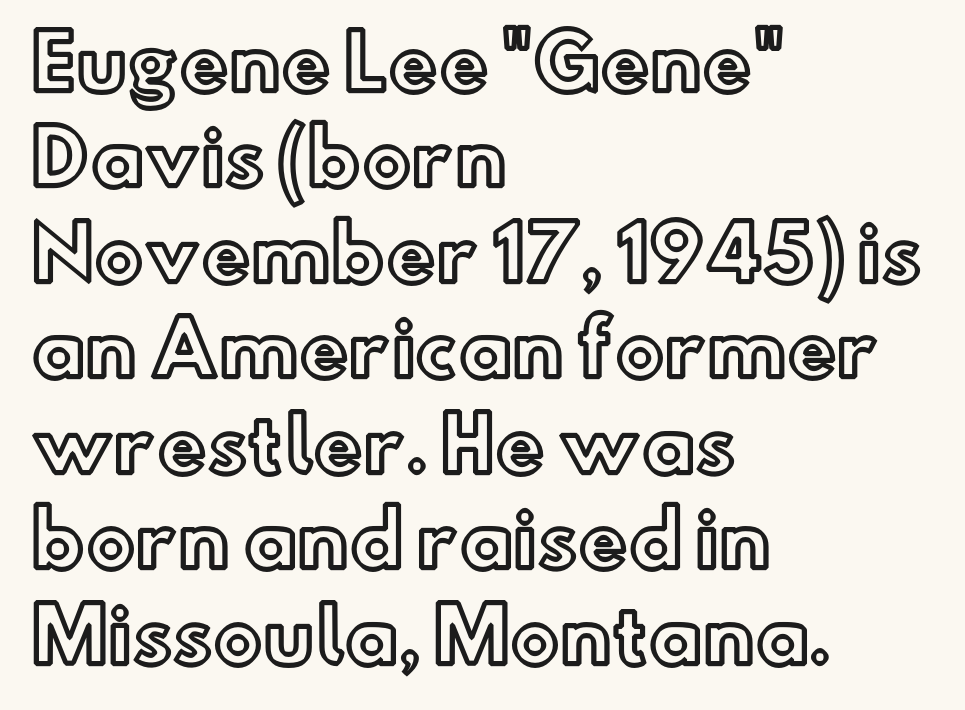
Nobody touched the tracking dial on this one. Characters remain perfectly vertical along every line. Students, observe: this is what conventionally led text looks like. The text block is weighted toward the left margin, trailing off unevenly rightward. Do the characters align in a grid? No, the font is proportional. Nobody drew a line under any word here.
